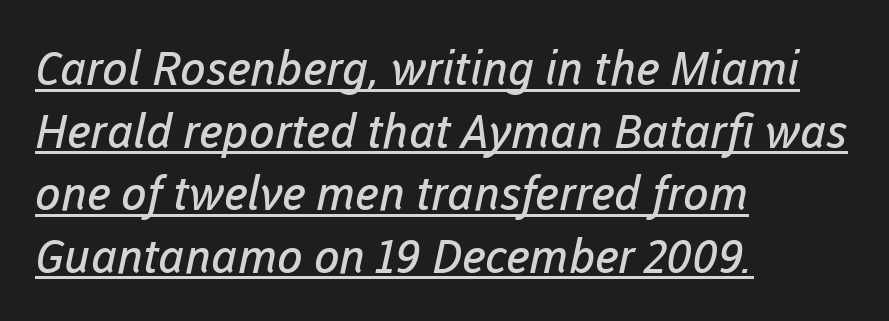
Q: Is the text bold? A: No.
Q: Is the typeface a serif or a sans-serif typeface? A: Sans-serif.
Q: Is the text underlined? A: Yes.
Q: How is the paragraph aligned? A: Left-aligned.
Q: Is the spacing between letters normal or unusually wide? A: Normal.
Q: Is the spacing between lines tight, normal or loose? A: Normal.
Q: Width (condensed, normal, or wide)? A: Normal.
Q: Stroke contrast? A: Low.
Q: x-height? A: Medium.
Q: Monospaced? A: No.
